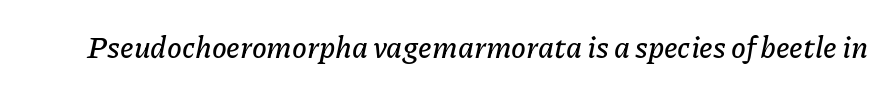
These lines are rendered in a variable-pitch font. If you drew a line through each stem, it would be angled. Compared with typical body copy, the letter spacing here is the same. Just letters on the line, the space beneath them empty.
